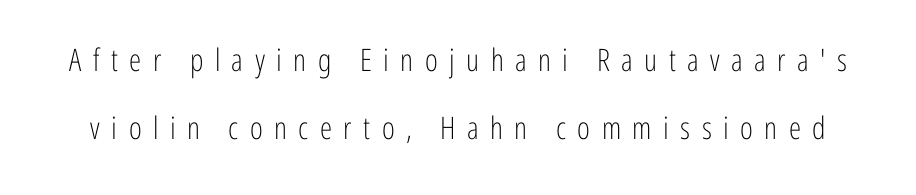
Compared with a typical body face, this is equally light or lighter still. You can tell from the bare stems that sans-serif type was used. It's the straight-up-and-down kind of type. Here the designer chose a conventional face with non-uniform glyph widths.
